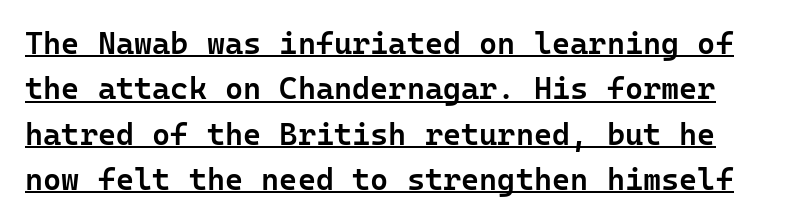
{"serif": "no", "italic": "no", "bold": "semi", "weight": "semibold", "width": "normal", "stroke_contrast": "low", "x_height": "medium", "underline": "yes", "line_spacing": "normal", "line_spacing_ratio": 1.46, "letter_spacing": "normal", "letter_spacing_em": 0.0, "glyph_px": 31}
